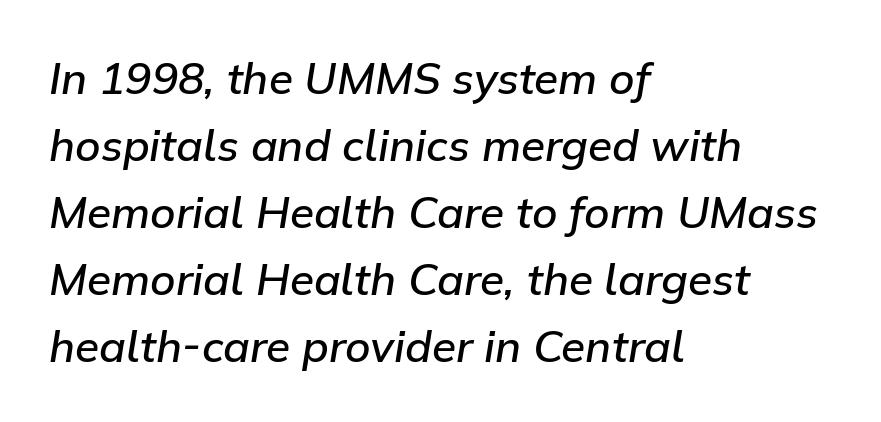
Q: Is the text bold? A: Semi-bold.
Q: Is the text italic (slanted)? A: Yes, it leans right by about 9 degrees.
Q: Is the text underlined? A: No.
Q: How is the paragraph aligned? A: Left-aligned.
Q: Is the spacing between letters normal or unusually wide? A: Normal.
Q: Is the spacing between lines tight, normal or loose? A: Normal.
Q: Width (condensed, normal, or wide)? A: Normal.
Q: Stroke contrast? A: Low.
Q: x-height? A: Medium.
Q: Monospaced? A: No.
